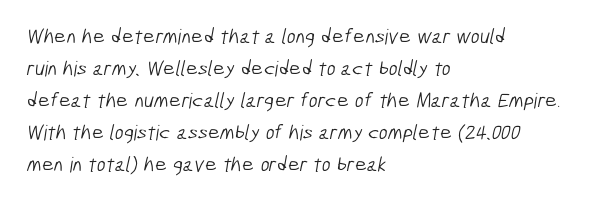
{"bold": "no", "underline": "no", "align": "left", "line_spacing": "normal", "line_spacing_ratio": 1.52, "letter_spacing": "normal", "letter_spacing_em": 0.0, "glyph_px": 21}
